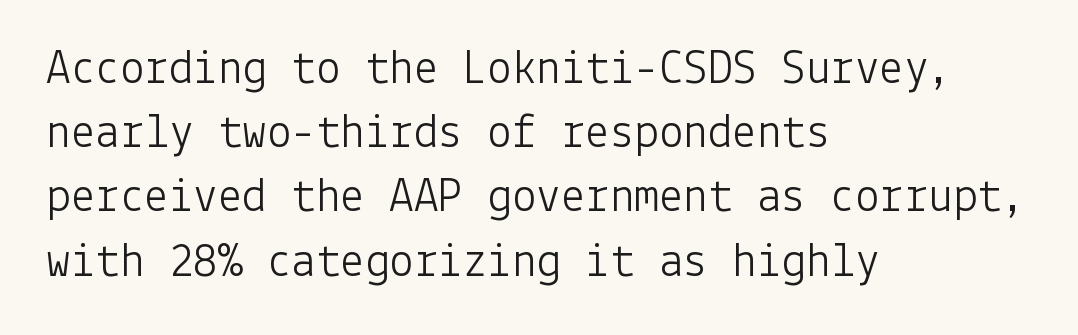
The image shows 49 px light sans-serif type, upright; set left-aligned, normal line spacing (1.31x), normal letter spacing, not underlined; low stroke contrast and a medium x-height.
